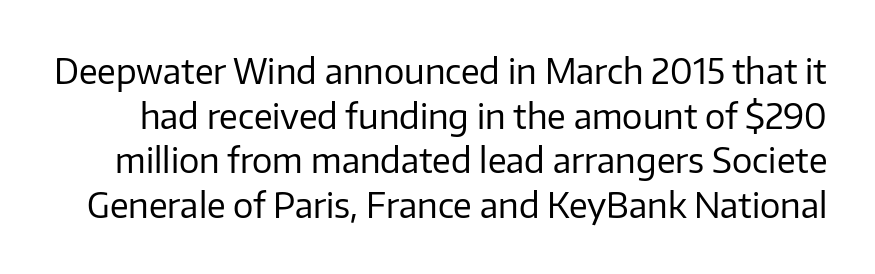
The image shows 34 px regular-weight sans-serif type, upright; set normal line spacing (1.31x), normal letter spacing, not underlined; low stroke contrast and a medium x-height.
